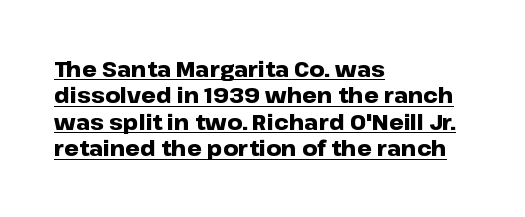
{"italic": "no", "bold": "yes", "underline": "yes", "align": "left", "line_spacing": "normal", "line_spacing_ratio": 1.26, "letter_spacing": "normal", "letter_spacing_em": 0.0, "glyph_px": 21}
